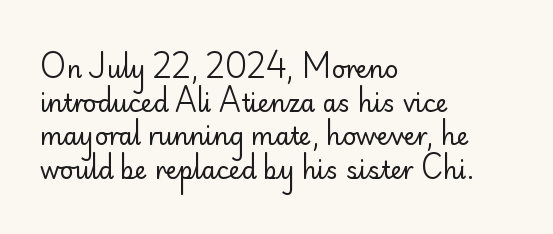
Does the copy run flush right? No — it runs flush left. Does extra space separate the letters? No, they use regular spacing. The letters look calm and open, with moderate or lighter stems. Beneath every word, the page is bare. Normally led — the rows are evenly, conventionally spaced.
